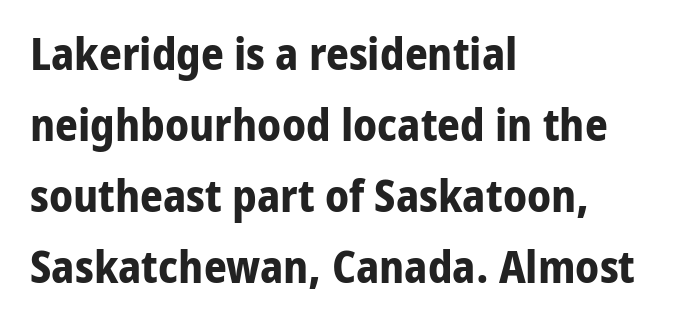
The image shows 45 px bold sans-serif type, upright; set left-aligned, normal line spacing (1.58x), normal letter spacing, not underlined; low stroke contrast and a medium x-height.
